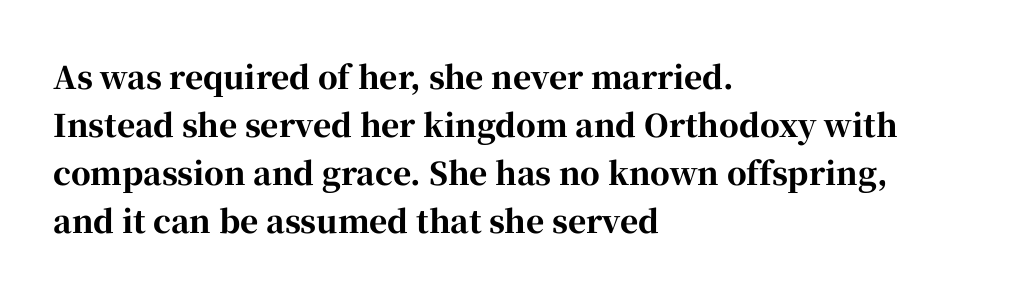
The image shows 31 px bold serif type, upright; set left-aligned, normal line spacing (1.55x), normal letter spacing, not underlined; high stroke contrast and a medium x-height.
